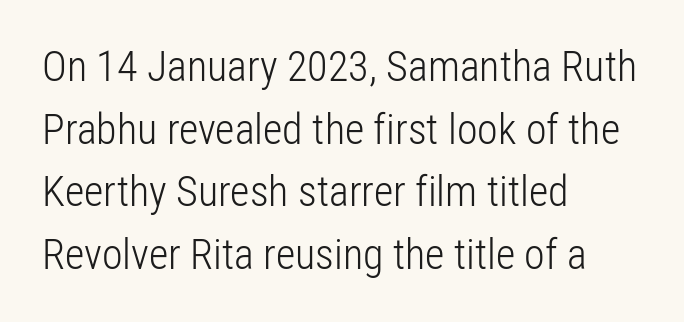
The image shows 42 px light, condensed sans-serif type, upright; set left-aligned, normal line spacing (1.49x), normal letter spacing, not underlined; low stroke contrast and a medium x-height.
